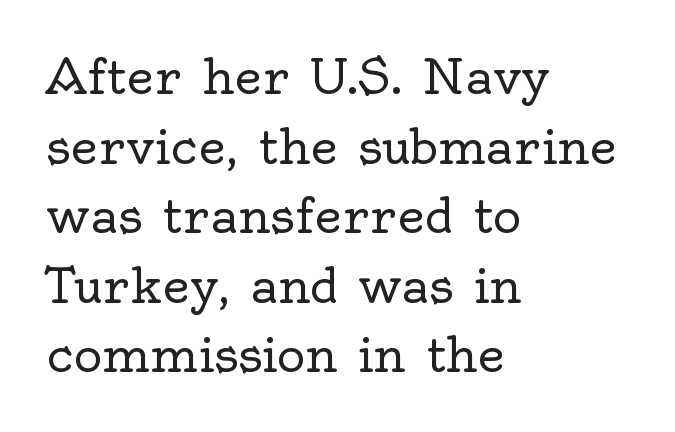
{"serif": "yes", "italic": "no", "bold": "no", "weight": "regular", "width": "normal", "x_height": "small", "monospaced": "no", "underline": "no", "align": "left", "line_spacing": "normal", "line_spacing_ratio": 1.45, "letter_spacing": "normal", "letter_spacing_em": 0.0, "glyph_px": 48}
